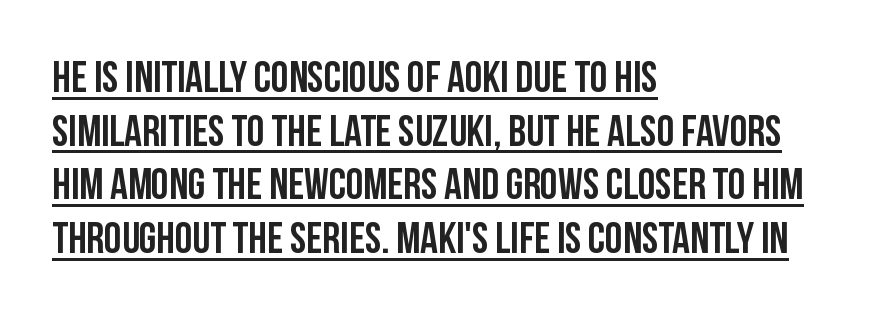
Q: Is the text italic (slanted)? A: No, it is upright.
Q: Is the typeface a serif or a sans-serif typeface? A: Sans-serif.
Q: Is the text underlined? A: Yes.
Q: How is the paragraph aligned? A: Left-aligned.
Q: Is the spacing between letters normal or unusually wide? A: Normal.
Q: Width (condensed, normal, or wide)? A: Condensed.
Q: Stroke contrast? A: Low.
Q: x-height? A: Large.
Q: Monospaced? A: No.
